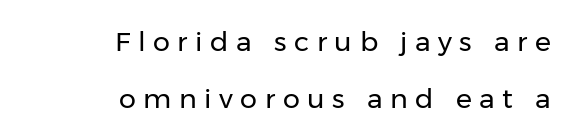
The image shows 27 px text type, upright; set right-aligned, loose line spacing (2.1x), unusually wide letter spacing (+0.28 em), not underlined.
